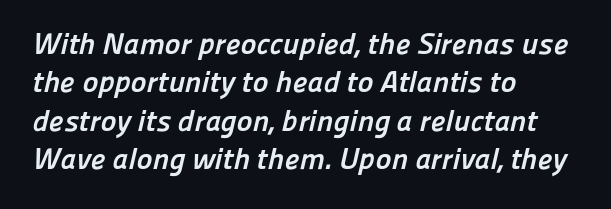
The image shows 30 px semibold sans-serif type; set left-aligned, normal line spacing (1.28x), normal letter spacing, not underlined; low stroke contrast and a medium x-height.
